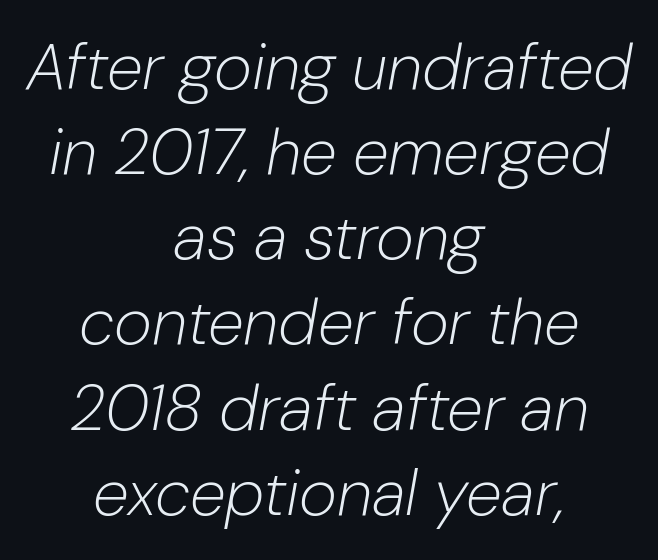
Q: Is the text bold? A: No.
Q: Is the text italic (slanted)? A: Yes, it leans right by about 10 degrees.
Q: Is the text underlined? A: No.
Q: How is the paragraph aligned? A: Centered.
Q: Is the spacing between letters normal or unusually wide? A: Normal.
Q: Is the spacing between lines tight, normal or loose? A: Normal.
Q: Width (condensed, normal, or wide)? A: Normal.
Q: Stroke contrast? A: Low.
Q: x-height? A: Medium.
Q: Monospaced? A: No.
